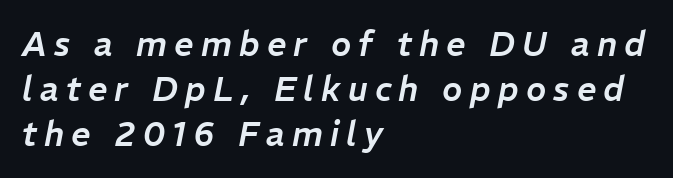
Interline gaps are of average width in this sample. Which margin do the lines hug? The left one — the right edge is uneven. Any mark beneath the type? The region is blank. Spacing verdict: proportional, widths tailored to each character. The face used here has a pronounced slope to its letters.
